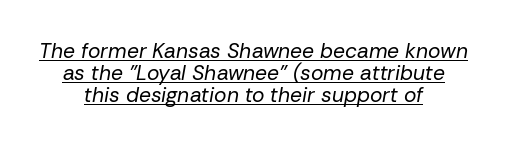
{"italic": "yes", "lean": "right", "slant_degrees": 10, "bold": "no", "underline": "yes", "align": "center", "line_spacing": "tight", "line_spacing_ratio": 1.05, "letter_spacing": "normal", "letter_spacing_em": 0.0, "glyph_px": 21}
